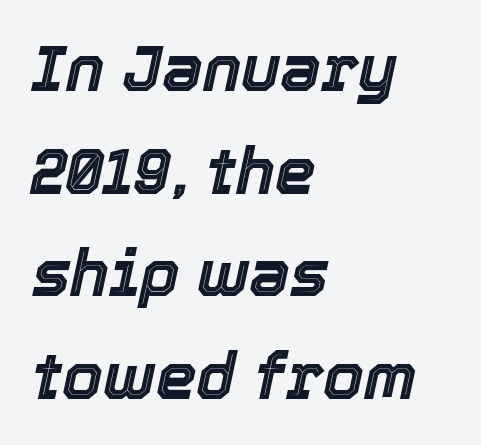
Q: Is the text italic (slanted)? A: Yes, it leans right by about 12 degrees.
Q: Is the text underlined? A: No.
Q: How is the paragraph aligned? A: Left-aligned.
Q: Is the spacing between letters normal or unusually wide? A: Normal.
Q: Is the spacing between lines tight, normal or loose? A: Normal.
Q: Width (condensed, normal, or wide)? A: Normal.
Q: x-height? A: Medium.
Q: Monospaced? A: No.
